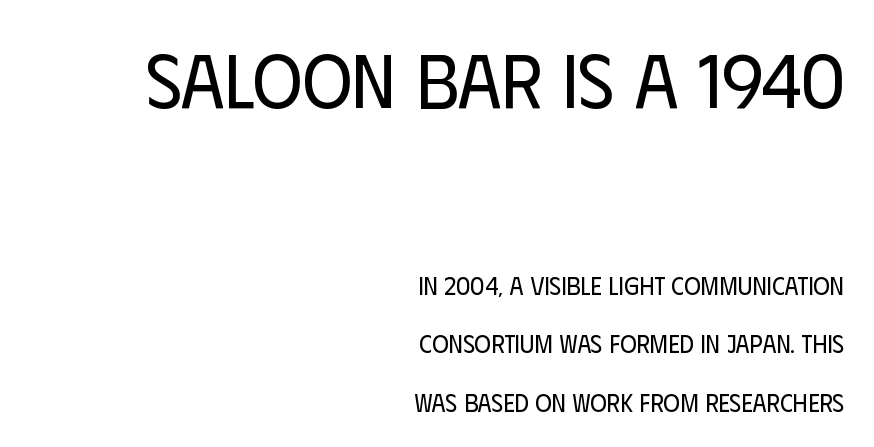
Q: Is the text bold? A: No.
Q: Is the text italic (slanted)? A: No, it is upright.
Q: Is the typeface a serif or a sans-serif typeface? A: Sans-serif.
Q: Is the text underlined? A: No.
Q: How is the paragraph aligned? A: Right-aligned.
Q: Is the spacing between letters normal or unusually wide? A: Normal.
Q: Is the spacing between lines tight, normal or loose? A: Loose.
Q: Which block of text is set in a larger size, the first (top) or the second (bottom)? A: The first (top) one.
Q: Width (condensed, normal, or wide)? A: Condensed.
Q: Stroke contrast? A: Low.
Q: x-height? A: Large.
Q: Monospaced? A: No.
